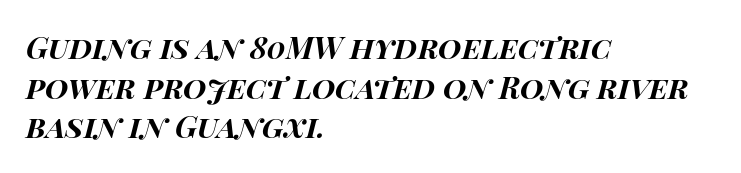
The image shows 30 px bold, wide type, italic (leaning right); set left-aligned, normal line spacing (1.32x), normal letter spacing, not underlined; high stroke contrast and a large x-height.
